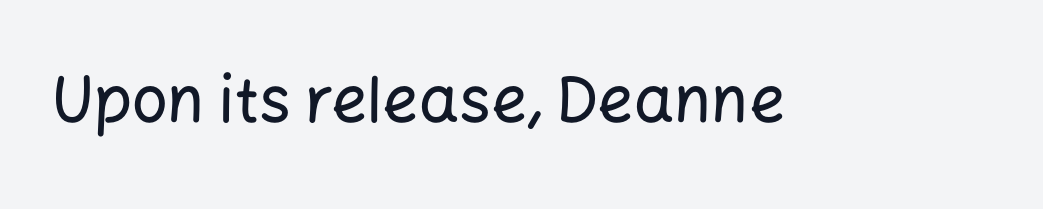
In terms of letterspacing, this is plain default setting. These lines are rendered in a variable-pitch font. Lines of text with bare space underneath. Typographically, this falls in the sans-serif category. Rendered with straight, roman letterforms.
